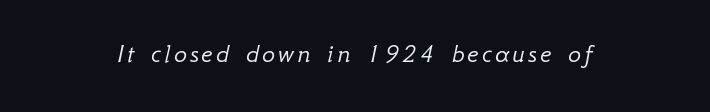
You can tell it's italic because the verticals aren't actually vertical. Lines of text with bare space underneath. The letters look calm and open, with moderate or lighter stems.
